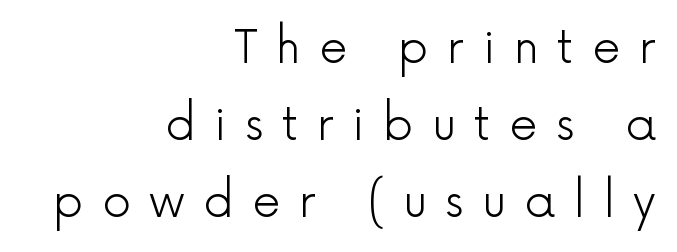
The image shows 45 px light sans-serif type, upright; set right-aligned, line spacing 1.71x, unusually wide letter spacing (+0.41 em), not underlined; a medium x-height.
